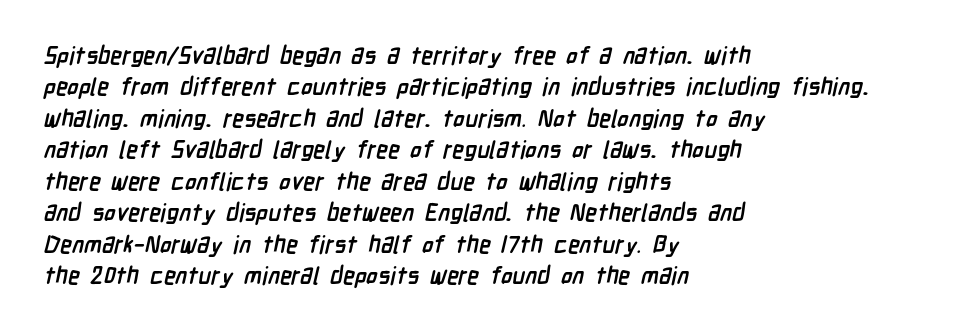
{"bold": "yes", "underline": "no", "align": "left", "line_spacing": "normal", "line_spacing_ratio": 1.31, "letter_spacing": "normal", "letter_spacing_em": 0.0, "glyph_px": 24}
